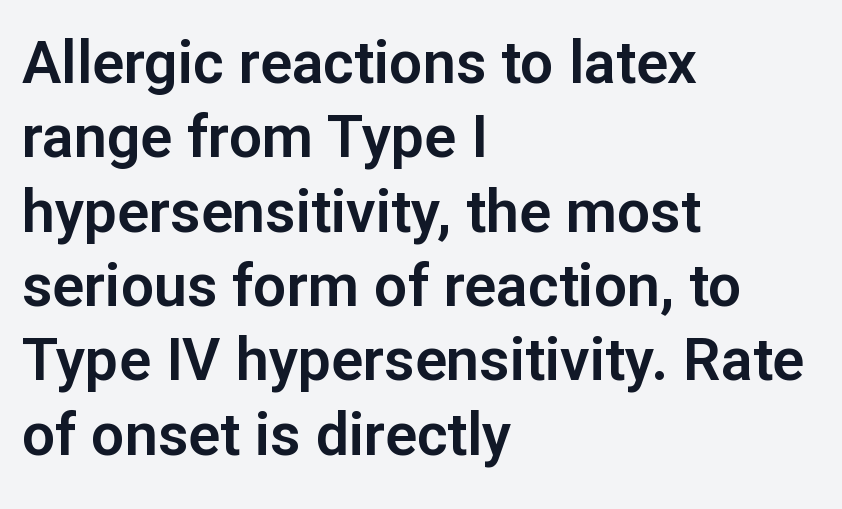
{"serif": "no", "italic": "no", "width": "normal", "stroke_contrast": "low", "x_height": "medium", "monospaced": "no", "underline": "no", "align": "left", "line_spacing": "normal", "line_spacing_ratio": 1.26, "letter_spacing": "normal", "letter_spacing_em": 0.0, "glyph_px": 59}
